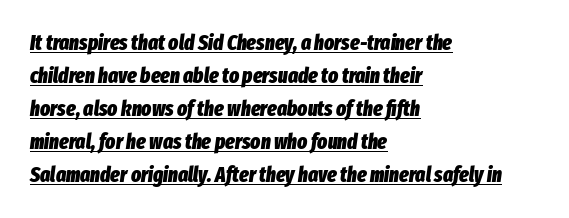
{"italic": "yes", "lean": "right", "slant_degrees": 8, "bold": "yes", "underline": "yes", "align": "left", "line_spacing": "normal", "line_spacing_ratio": 1.57, "letter_spacing": "normal", "letter_spacing_em": 0.0, "glyph_px": 21}
